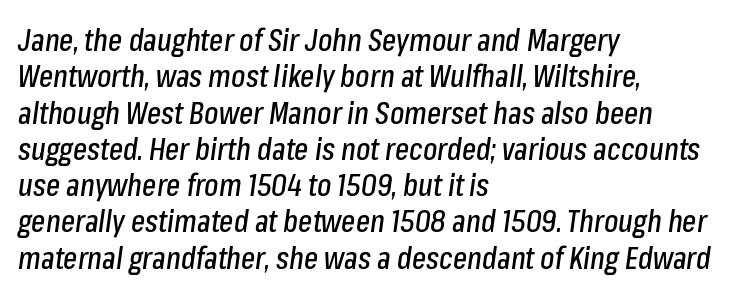
In terms of letterspacing, this is plain default setting. Here the designer chose a conventional face with non-uniform glyph widths. Would a proofreader flag this as italicized? Yes. The area under the type is left untouched. If you drew a ruler down the left edge, every line would touch it.
